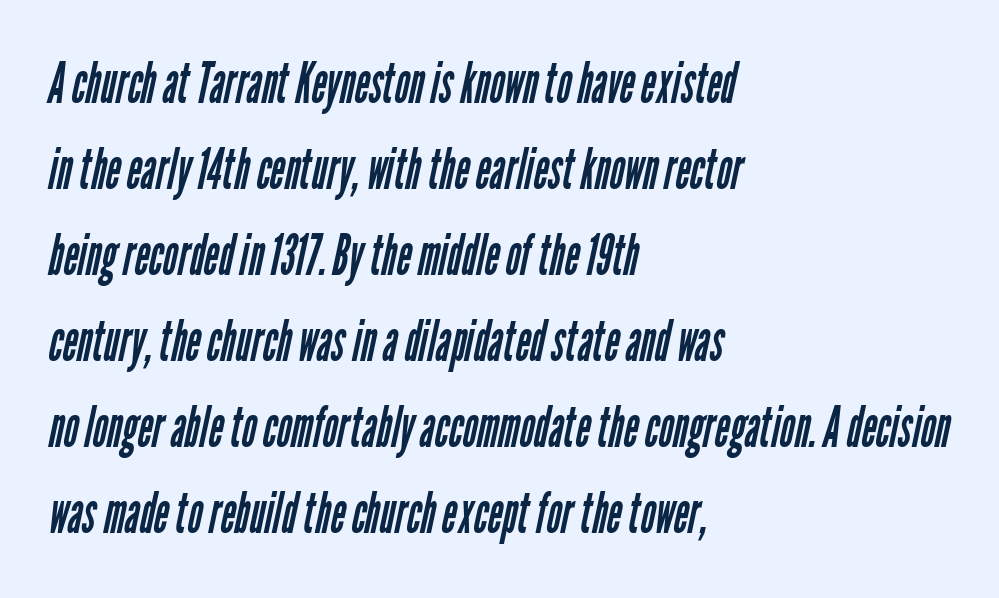
Q: Is the text bold? A: No.
Q: Is the typeface a serif or a sans-serif typeface? A: Sans-serif.
Q: Is the text underlined? A: No.
Q: How is the paragraph aligned? A: Left-aligned.
Q: Is the spacing between letters normal or unusually wide? A: Normal.
Q: Is the spacing between lines tight, normal or loose? A: Normal.
Q: Width (condensed, normal, or wide)? A: Condensed.
Q: Stroke contrast? A: Low.
Q: x-height? A: Medium.
Q: Monospaced? A: No.
